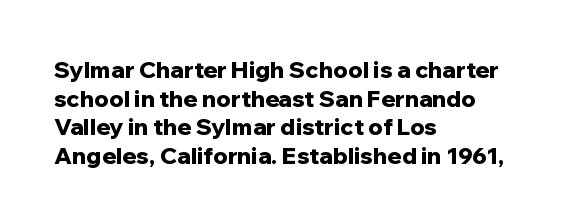
Every character sits straight up, as roman type does. Stroke thickness is high; the sample reads as a true bold. Inter-character spacing is left at the font's built-in metrics. Casual observation: everything's shoved over to the left. The specimen omits any rule beneath the text block's lines.
